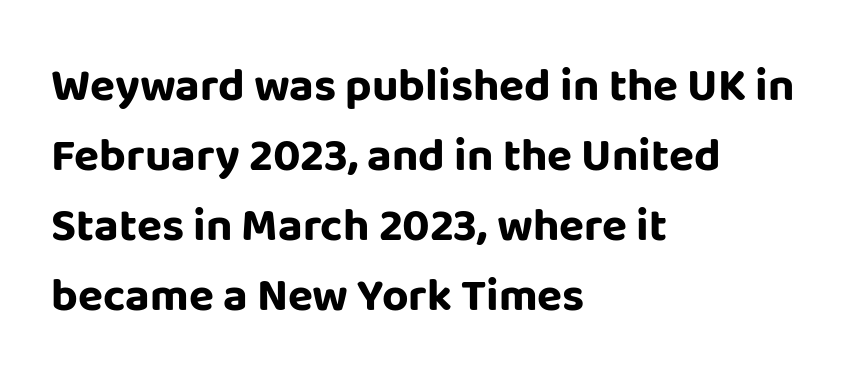
{"serif": "no", "italic": "no", "bold": "yes", "weight": "bold", "width": "normal", "stroke_contrast": "low", "x_height": "large", "monospaced": "no", "underline": "no", "align": "left", "line_spacing": "normal", "line_spacing_ratio": 1.52, "letter_spacing": "normal", "letter_spacing_em": 0.0, "glyph_px": 46}
